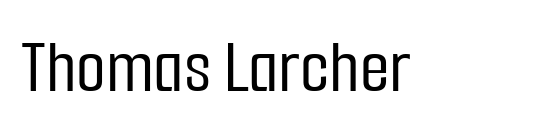
Short note: letters normally spaced. Check under the words: just untouched page. The letters stand upright; this is a roman face. This sample has the flowing, uneven cadence of proportional lettering.
